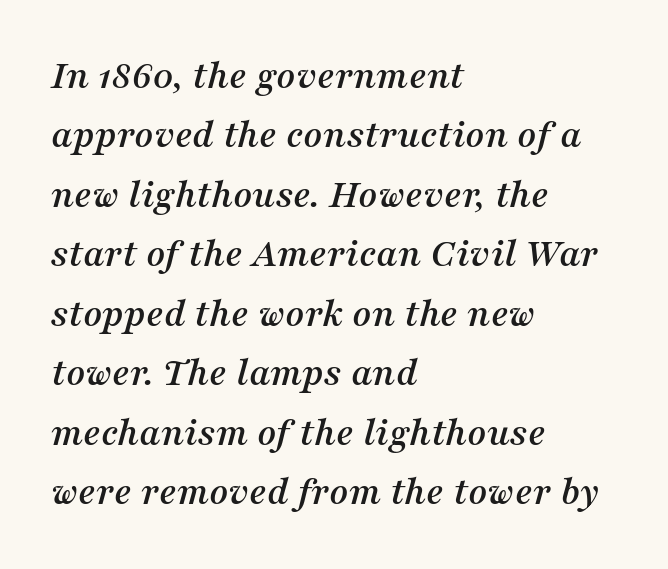
Q: Is the text italic (slanted)? A: Yes, it leans right by about 16 degrees.
Q: Is the typeface a serif or a sans-serif typeface? A: Serif.
Q: Is the text underlined? A: No.
Q: How is the paragraph aligned? A: Left-aligned.
Q: Is the spacing between letters normal or unusually wide? A: Normal.
Q: Is the spacing between lines tight, normal or loose? A: Normal.
Q: Width (condensed, normal, or wide)? A: Normal.
Q: Stroke contrast? A: Medium.
Q: x-height? A: Medium.
Q: Monospaced? A: No.
